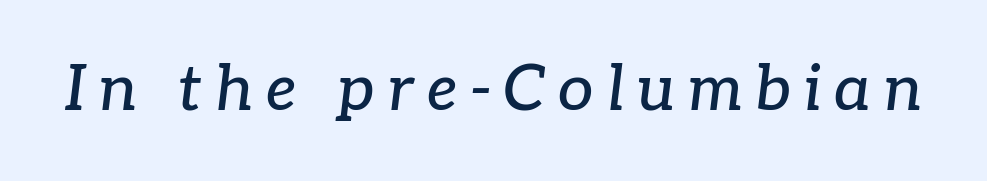
{"serif": "yes", "italic": "yes", "lean": "right", "slant_degrees": 7, "width": "normal", "stroke_contrast": "low", "x_height": "medium", "monospaced": "no", "underline": "no", "letter_spacing": "wide", "letter_spacing_em": 0.2, "glyph_px": 63}
